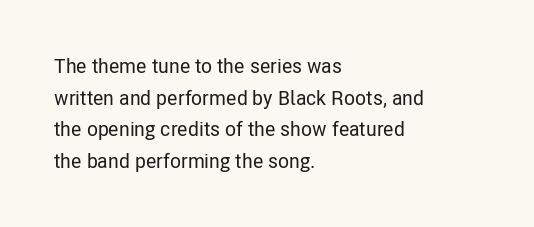
{"italic": "no", "underline": "no", "align": "left", "line_spacing": "normal", "line_spacing_ratio": 1.58, "letter_spacing": "normal", "letter_spacing_em": 0.0, "glyph_px": 20}
